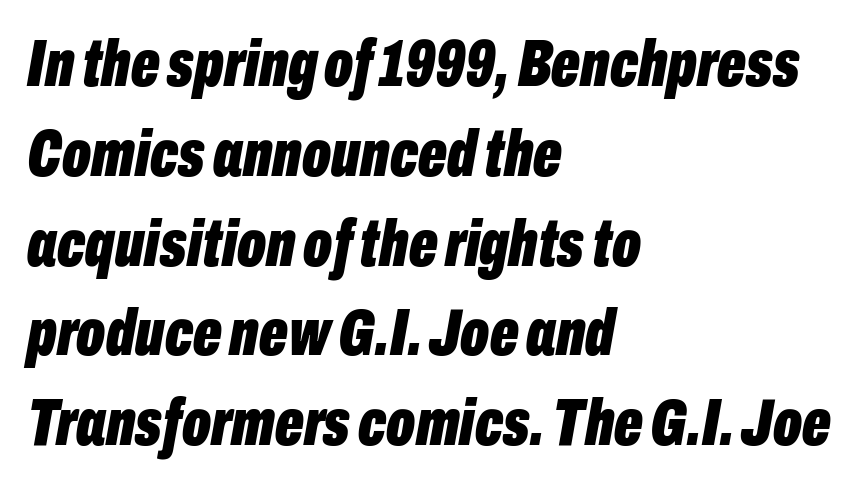
Successive baselines arrive at the customary interval. It's the slanting kind of type. Every letter is thick-stroked: bold, no question. Has an underline been added? It has not. Where is the straight margin? On the left. Here the glyphs are tracked normally, forming tight word shapes.
